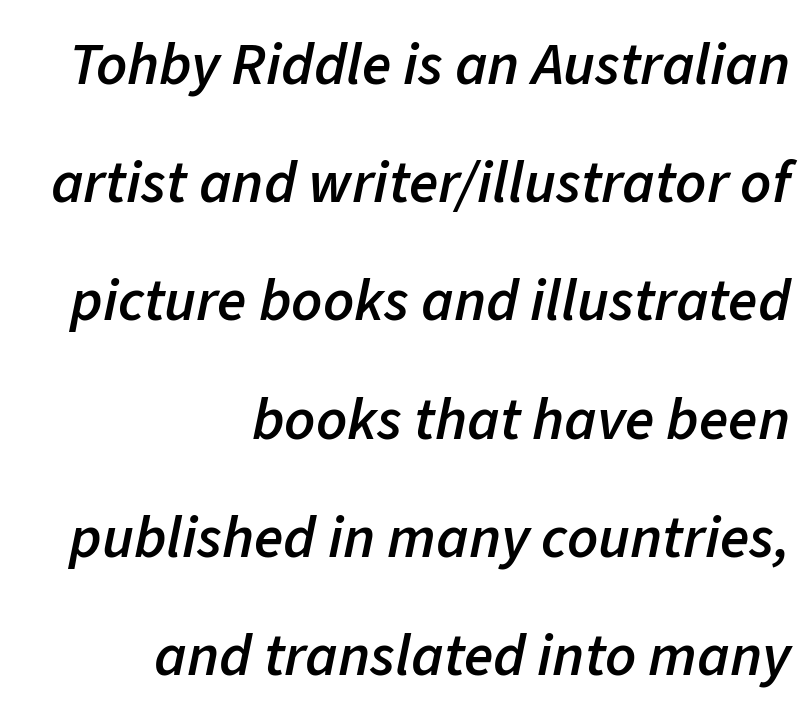
{"italic": "yes", "lean": "right", "slant_degrees": 11, "bold": "semi", "weight": "semibold", "width": "normal", "stroke_contrast": "low", "x_height": "medium", "monospaced": "no", "underline": "no", "align": "right", "line_spacing": "loose", "line_spacing_ratio": 1.97, "letter_spacing": "normal", "letter_spacing_em": 0.0, "glyph_px": 60}
